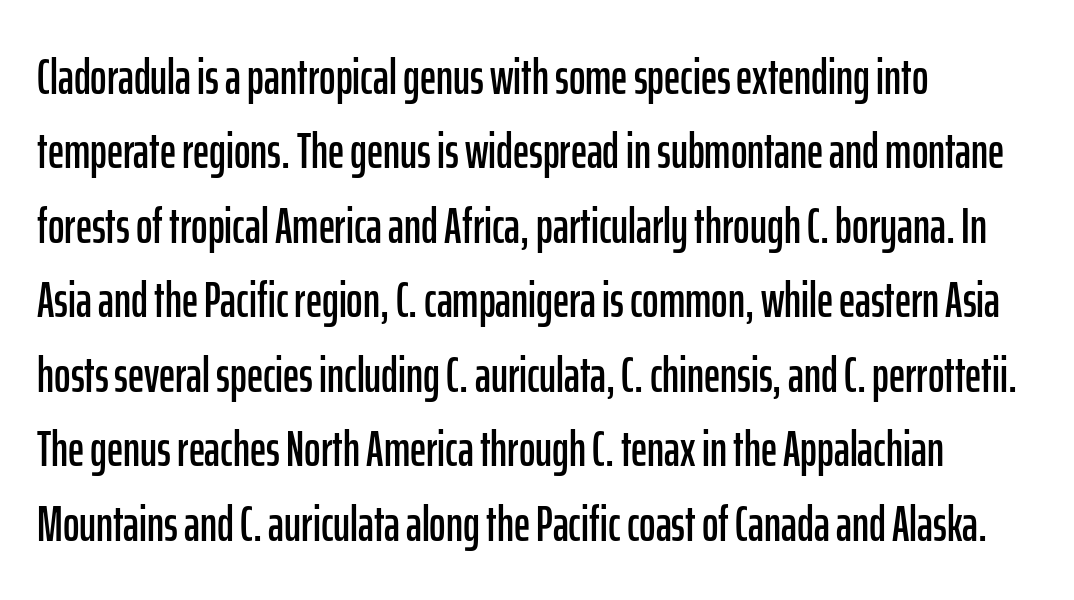
Q: Is the text italic (slanted)? A: No, it is upright.
Q: Is the typeface a serif or a sans-serif typeface? A: Sans-serif.
Q: Is the text underlined? A: No.
Q: How is the paragraph aligned? A: Left-aligned.
Q: Is the spacing between letters normal or unusually wide? A: Normal.
Q: Is the spacing between lines tight, normal or loose? A: Normal.
Q: Width (condensed, normal, or wide)? A: Condensed.
Q: Stroke contrast? A: Low.
Q: x-height? A: Medium.
Q: Monospaced? A: No.
